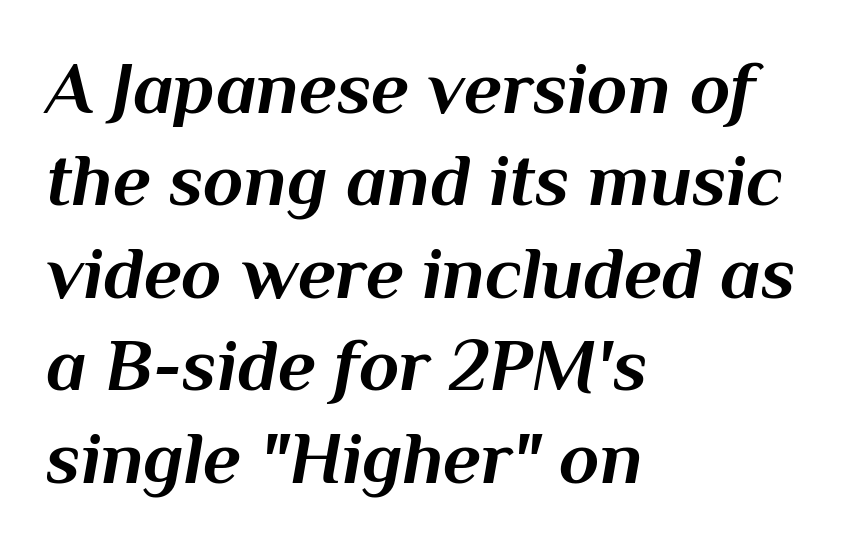
Q: Is the text bold? A: Yes.
Q: Is the text italic (slanted)? A: Yes, it leans right by about 10 degrees.
Q: Is the text underlined? A: No.
Q: How is the paragraph aligned? A: Left-aligned.
Q: Is the spacing between letters normal or unusually wide? A: Normal.
Q: Is the spacing between lines tight, normal or loose? A: Normal.
Q: Width (condensed, normal, or wide)? A: Normal.
Q: Stroke contrast? A: Medium.
Q: x-height? A: Medium.
Q: Monospaced? A: No.
